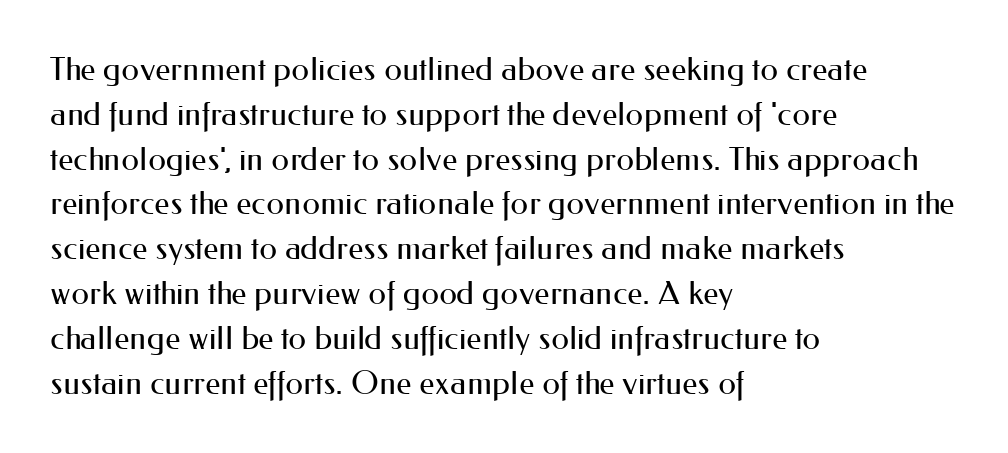
The image shows 32 px regular-weight sans-serif type, upright; set left-aligned, normal line spacing (1.4x), normal letter spacing, not underlined; medium stroke contrast and a small x-height.
